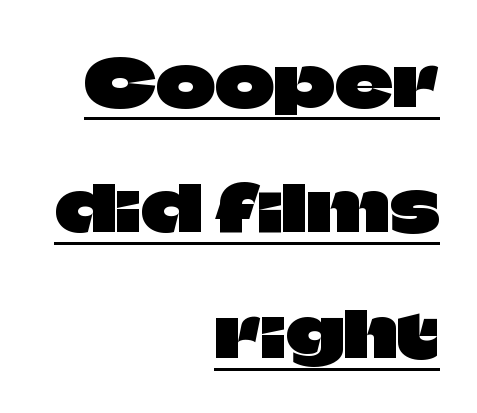
Q: Is the text italic (slanted)? A: No, it is upright.
Q: Is the typeface a serif or a sans-serif typeface? A: Sans-serif.
Q: Is the text underlined? A: Yes.
Q: How is the paragraph aligned? A: Right-aligned.
Q: Is the spacing between letters normal or unusually wide? A: Normal.
Q: Is the spacing between lines tight, normal or loose? A: Loose.
Q: Width (condensed, normal, or wide)? A: Normal.
Q: Stroke contrast? A: Low.
Q: x-height? A: Large.
Q: Monospaced? A: No.
